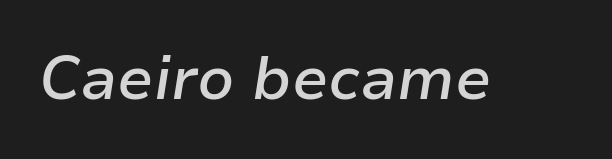
A typesetter would mark this as italic. The face used here is a semibold: visibly heavier than regular, lighter than bold. How are the letters spaced? Ordinarily, with no added tracking. Check under the words: just untouched page. Spacing verdict: proportional, widths tailored to each character.
